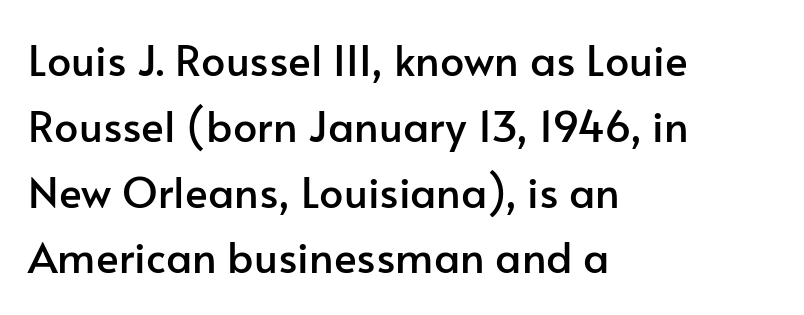
Q: Is the text italic (slanted)? A: No, it is upright.
Q: Is the typeface a serif or a sans-serif typeface? A: Sans-serif.
Q: Is the text underlined? A: No.
Q: How is the paragraph aligned? A: Left-aligned.
Q: Is the spacing between letters normal or unusually wide? A: Normal.
Q: Is the spacing between lines tight, normal or loose? A: Normal.
Q: Width (condensed, normal, or wide)? A: Normal.
Q: Stroke contrast? A: Low.
Q: x-height? A: Small.
Q: Monospaced? A: No.
